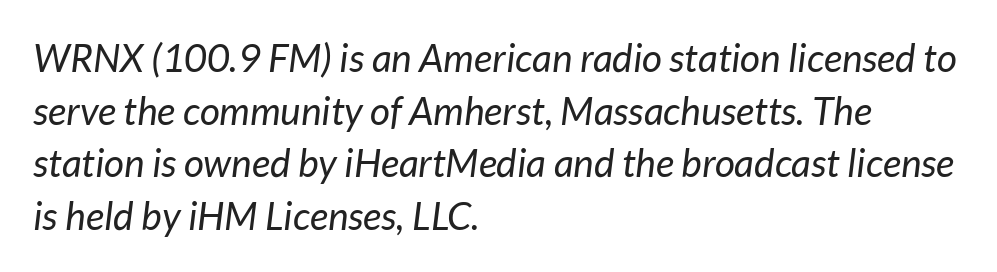
{"italic": "yes", "lean": "right", "slant_degrees": 7, "bold": "no", "weight": "regular", "width": "normal", "stroke_contrast": "low", "x_height": "medium", "monospaced": "no", "underline": "no", "align": "left", "line_spacing": "normal", "line_spacing_ratio": 1.35, "letter_spacing": "normal", "letter_spacing_em": 0.0, "glyph_px": 39}
